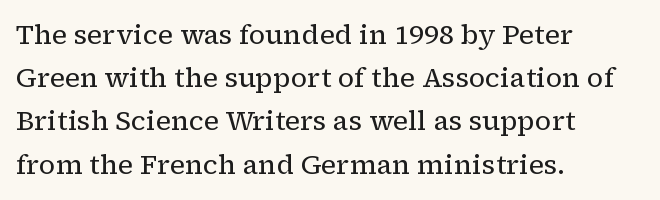
{"italic": "no", "bold": "no", "underline": "no", "align": "left", "line_spacing": "normal", "line_spacing_ratio": 1.6, "letter_spacing": "normal", "letter_spacing_em": 0.0, "glyph_px": 27}
